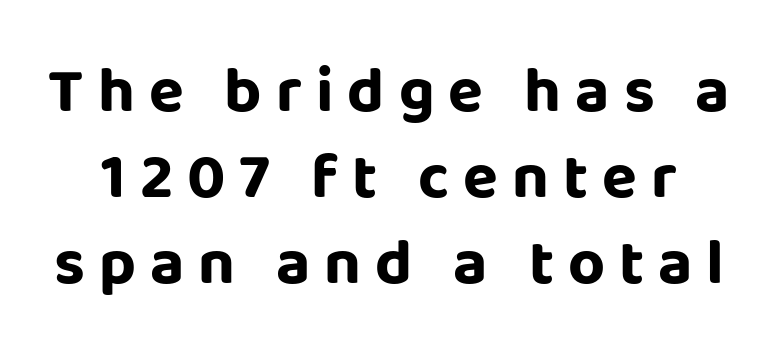
Caption: expanded tracking, letters set apart. Compared with an ordinary text face, these strokes are far heavier — a full bold. Summary of vertical rhythm: regular, with standard interline spacing. The face used here is proportionally spaced, like ordinary book or web type.
